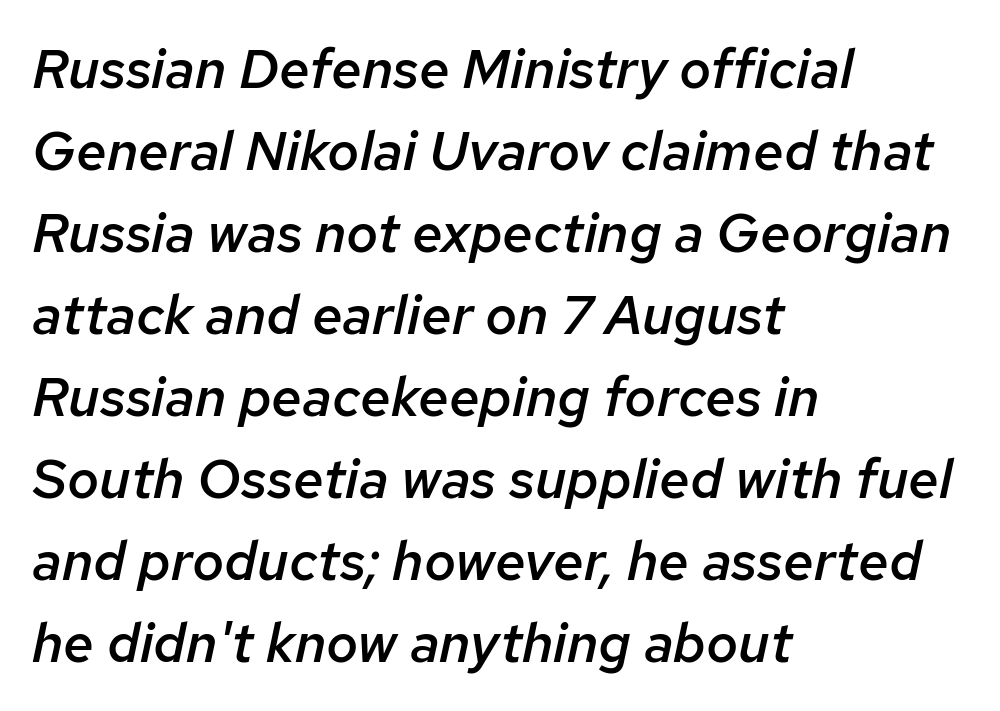
Q: Is the text bold? A: Semi-bold.
Q: Is the text italic (slanted)? A: Yes, it leans right by about 12 degrees.
Q: Is the text underlined? A: No.
Q: How is the paragraph aligned? A: Left-aligned.
Q: Is the spacing between letters normal or unusually wide? A: Normal.
Q: Is the spacing between lines tight, normal or loose? A: Normal.
Q: Width (condensed, normal, or wide)? A: Normal.
Q: Stroke contrast? A: Low.
Q: x-height? A: Medium.
Q: Monospaced? A: No.
